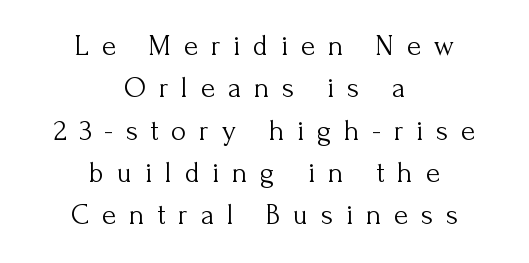
The image shows 29 px light serif type, upright; set centered, normal line spacing (1.46x), unusually wide letter spacing (+0.44 em), not underlined; medium stroke contrast and a small x-height.
